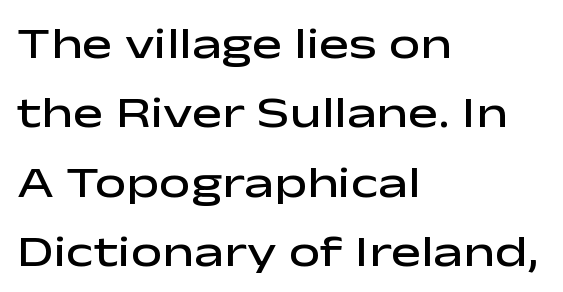
Short note: letters normally spaced. Is this a fixed-width face? No — the glyphs have proportional, varying widths. These lines sit exactly where default settings would place them. This sample is left-justified, so line endings fall wherever the words run out. The axis of the letterforms is exactly vertical.
